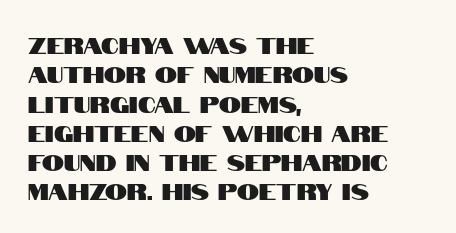
The image shows 22 px text type, upright; set left-aligned, normal line spacing (1.33x), normal letter spacing, not underlined.
